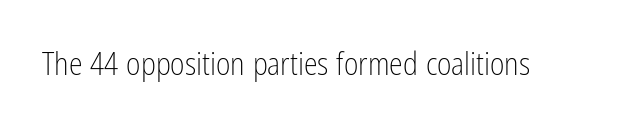
Q: Is the text bold? A: No.
Q: Is the text italic (slanted)? A: No, it is upright.
Q: Is the typeface a serif or a sans-serif typeface? A: Sans-serif.
Q: Is the text underlined? A: No.
Q: Is the spacing between letters normal or unusually wide? A: Normal.
Q: Width (condensed, normal, or wide)? A: Condensed.
Q: Stroke contrast? A: Low.
Q: x-height? A: Medium.
Q: Monospaced? A: No.
